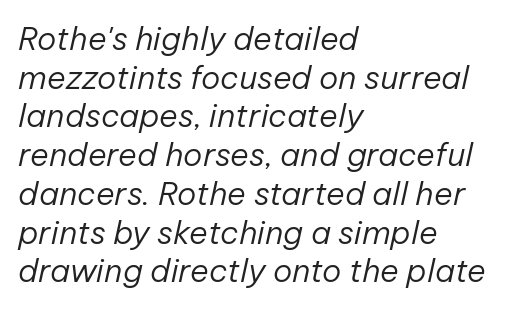
One-word summary of the alignment: left. The cut favours lightness, reaching ordinary text weight at its darkest. You can tell it's italic because the verticals aren't actually vertical. The face used here is proportionally spaced, like ordinary book or web type. Glyph-to-glyph distance matches everyday printed text. Descenders are the only things crossing below the line.
